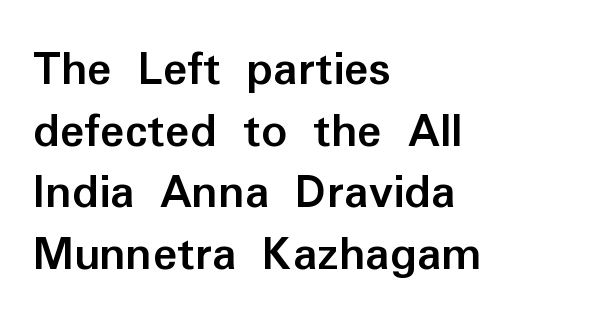
{"serif": "no", "italic": "no", "bold": "yes", "weight": "semibold", "width": "normal", "stroke_contrast": "low", "x_height": "medium", "monospaced": "no", "underline": "no", "align": "left", "line_spacing_ratio": 1.21, "letter_spacing": "normal", "letter_spacing_em": 0.0, "glyph_px": 51}
